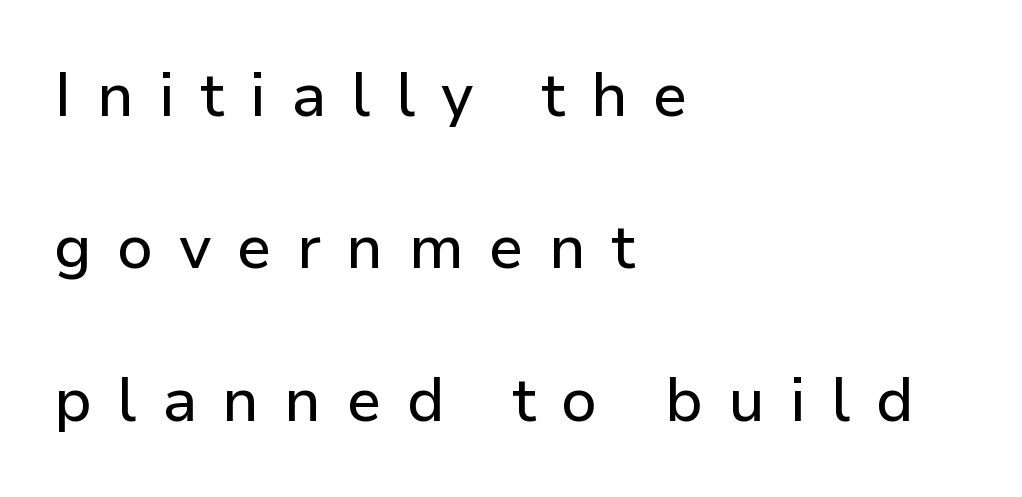
{"serif": "no", "italic": "no", "width": "normal", "stroke_contrast": "low", "x_height": "medium", "monospaced": "no", "underline": "no", "align": "left", "line_spacing": "loose", "line_spacing_ratio": 2.5, "letter_spacing": "wide", "letter_spacing_em": 0.42, "glyph_px": 61}
